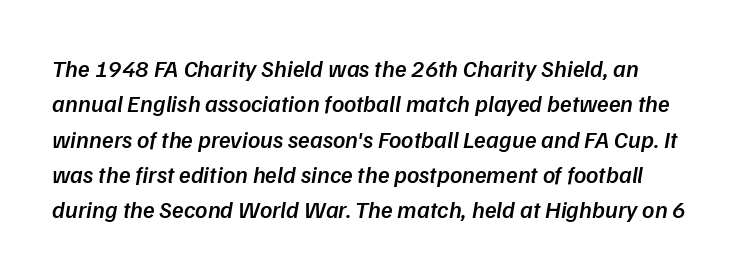
The image shows 24 px text type; set normal line spacing (1.47x), normal letter spacing, not underlined.
